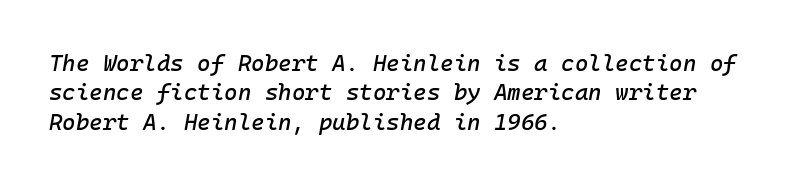
Letters rest on an invisible, unmarked baseline. The horizontal fit of the characters is conventional and even. Successive baselines arrive at the customary interval. The rag falls on the right side of this text block.
